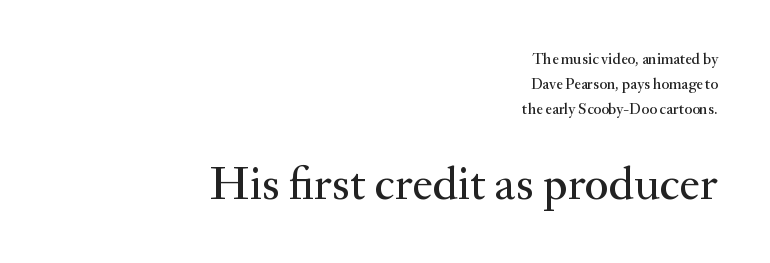
{"serif": "yes", "italic": "no", "width": "normal", "stroke_contrast": "medium", "x_height": "small", "monospaced": "no", "underline": "no", "align": "right", "line_spacing": "normal", "line_spacing_ratio": 1.67, "letter_spacing": "normal", "letter_spacing_em": 0.0, "larger_block": "second", "size_ratio": 3.07, "glyph_px": 46}
